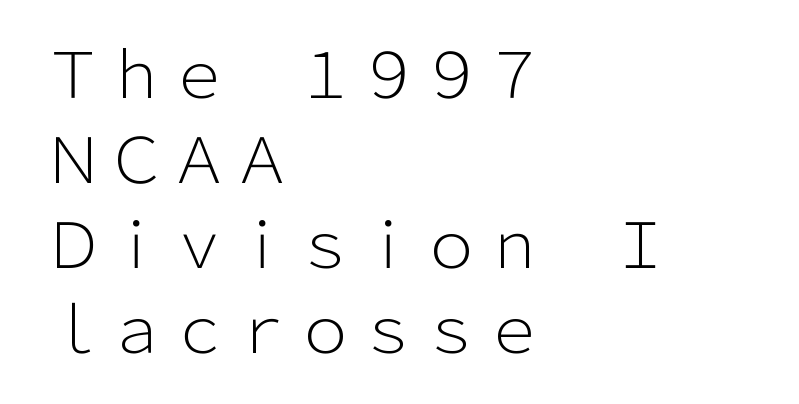
Q: Is the text bold? A: No.
Q: Is the text italic (slanted)? A: No, it is upright.
Q: Is the typeface a serif or a sans-serif typeface? A: Sans-serif.
Q: Is the text underlined? A: No.
Q: How is the paragraph aligned? A: Left-aligned.
Q: Is the spacing between letters normal or unusually wide? A: Normal.
Q: Is the spacing between lines tight, normal or loose? A: Normal.
Q: Width (condensed, normal, or wide)? A: Normal.
Q: Stroke contrast? A: Low.
Q: x-height? A: Medium.
Q: Monospaced? A: No.
